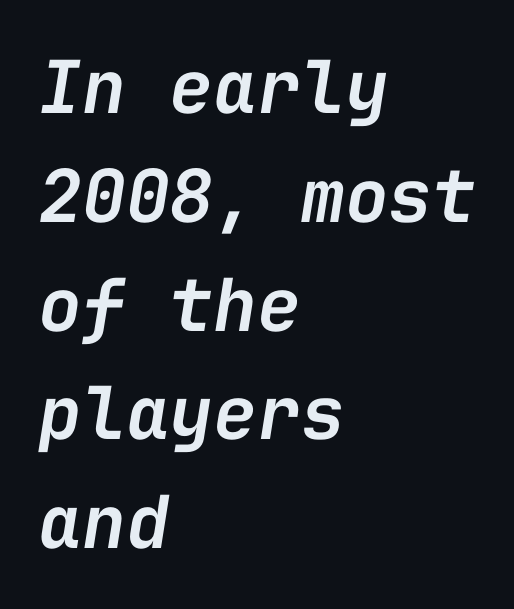
These lines are rendered in a fixed-pitch font. Looking at the ascenders, they clearly lean. In terms of leading, this rendering sits right in the middle. Descenders hang freely into open space. Glyph-to-glyph distance matches everyday printed text.
